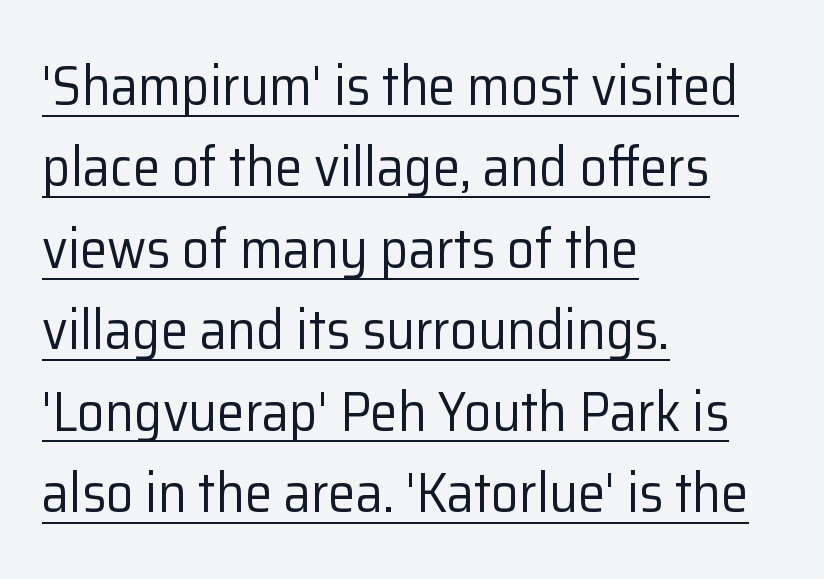
Q: Is the text bold? A: No.
Q: Is the text italic (slanted)? A: No, it is upright.
Q: Is the typeface a serif or a sans-serif typeface? A: Sans-serif.
Q: Is the text underlined? A: Yes.
Q: How is the paragraph aligned? A: Left-aligned.
Q: Is the spacing between letters normal or unusually wide? A: Normal.
Q: Is the spacing between lines tight, normal or loose? A: Normal.
Q: Width (condensed, normal, or wide)? A: Normal.
Q: Stroke contrast? A: Low.
Q: x-height? A: Medium.
Q: Monospaced? A: No.
